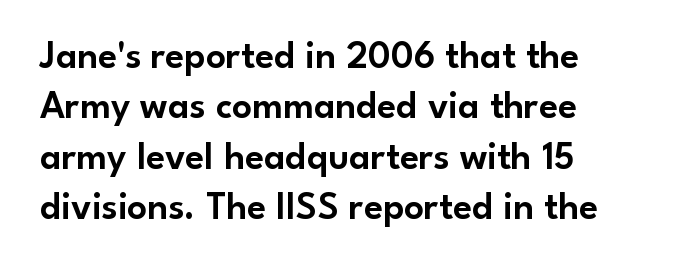
The image shows 39 px sans-serif type, upright; set left-aligned, normal line spacing (1.29x), normal letter spacing, not underlined; low stroke contrast and a small x-height.
